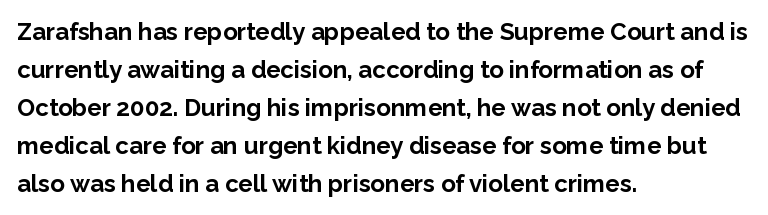
{"italic": "no", "bold": "yes", "underline": "no", "align": "left", "line_spacing": "normal", "line_spacing_ratio": 1.58, "letter_spacing": "normal", "letter_spacing_em": 0.0, "glyph_px": 24}
